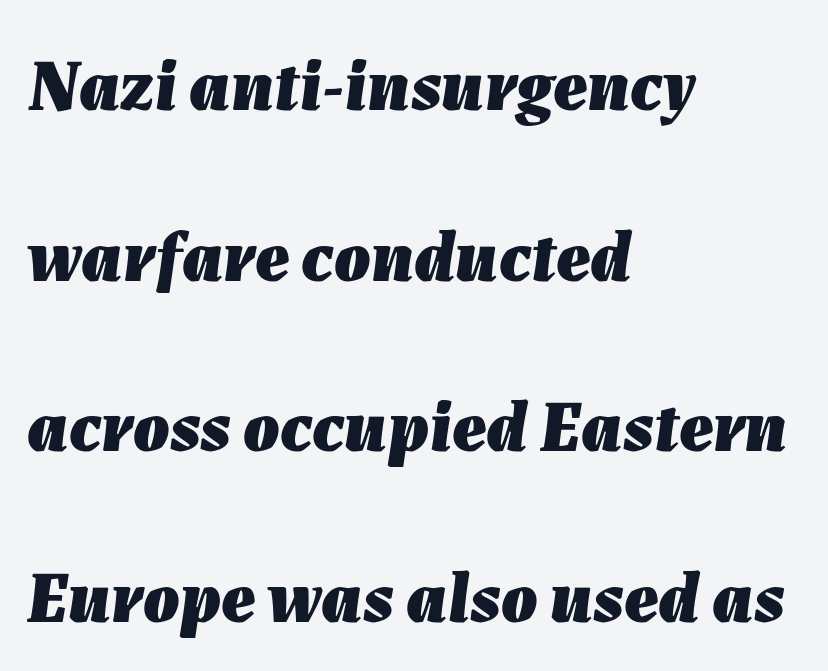
The image shows 72 px heavy type, italic (leaning right); set left-aligned, loose line spacing (2.37x), normal letter spacing, not underlined; low stroke contrast and a medium x-height.
